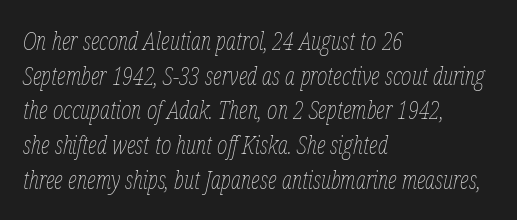
Q: Is the text bold? A: No.
Q: Is the text italic (slanted)? A: Yes, it leans right by about 12 degrees.
Q: Is the text underlined? A: No.
Q: How is the paragraph aligned? A: Left-aligned.
Q: Is the spacing between letters normal or unusually wide? A: Normal.
Q: Is the spacing between lines tight, normal or loose? A: Normal.
